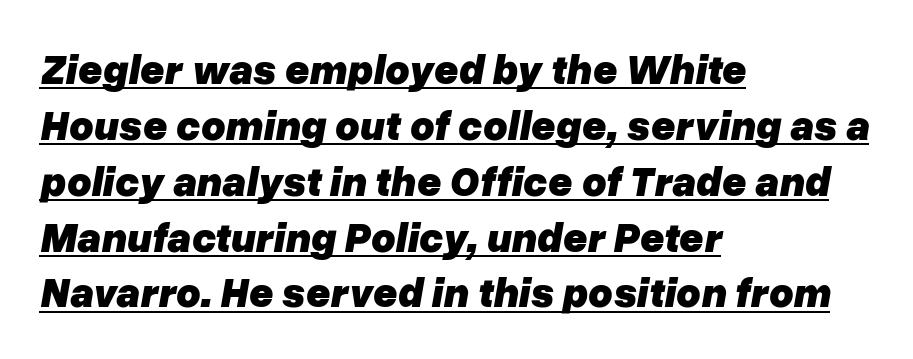
The image shows 42 px heavy type, italic (leaning right); set left-aligned, normal line spacing (1.33x), normal letter spacing, underlined; low stroke contrast and a medium x-height.
